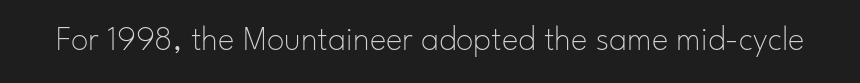
Any mark beneath the type? The region is blank. These lines are rendered in a variable-pitch font. Caption: face not bold, strokes unweighted. The line texture is even and compact thanks to regular tracking. Is this a sans? Yes — the strokes have no serifs. Italic: no, the glyphs are upright roman.
